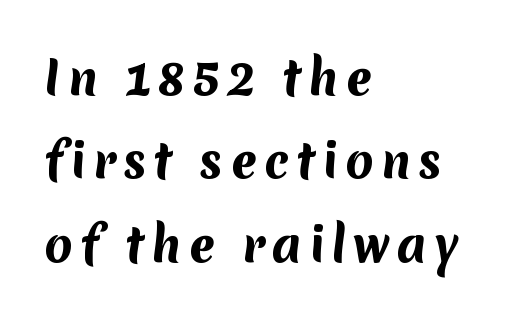
{"serif": "no", "bold": "yes", "weight": "bold", "width": "normal", "stroke_contrast": "medium", "x_height": "medium", "monospaced": "no", "underline": "no", "align": "left", "line_spacing_ratio": 1.81, "glyph_px": 46}
